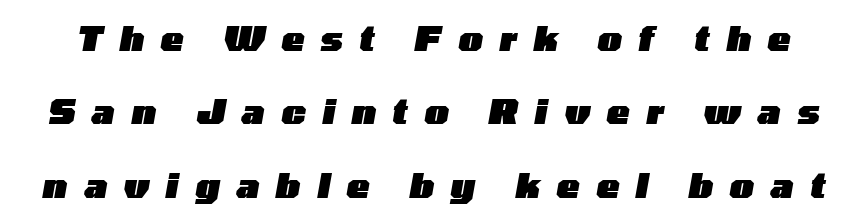
Q: Is the text bold? A: Yes.
Q: Is the text italic (slanted)? A: Yes, it leans right by about 10 degrees.
Q: Is the text underlined? A: No.
Q: Is the spacing between letters normal or unusually wide? A: Unusually wide.
Q: Is the spacing between lines tight, normal or loose? A: Loose.
Q: Width (condensed, normal, or wide)? A: Wide.
Q: Stroke contrast? A: Low.
Q: x-height? A: Medium.
Q: Monospaced? A: No.
